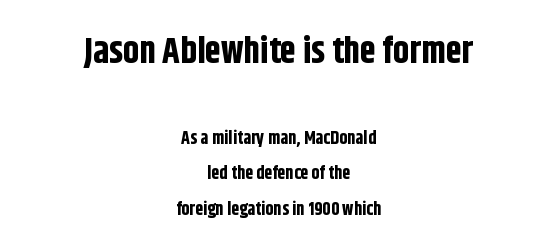
The image shows 36 px bold, condensed sans-serif type, upright; set centered, loose line spacing (1.97x), normal letter spacing, not underlined; the first (top) block is 2.0x larger; low stroke contrast and a large x-height.
